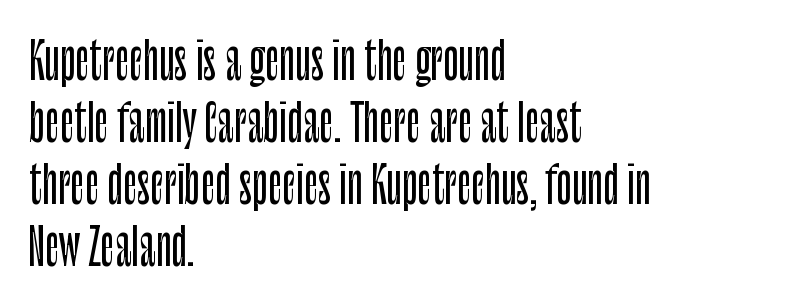
{"serif": "no", "italic": "no", "width": "condensed", "stroke_contrast": "low", "x_height": "large", "monospaced": "no", "underline": "no", "align": "left", "line_spacing_ratio": 1.24, "letter_spacing": "normal", "letter_spacing_em": 0.0, "glyph_px": 50}
